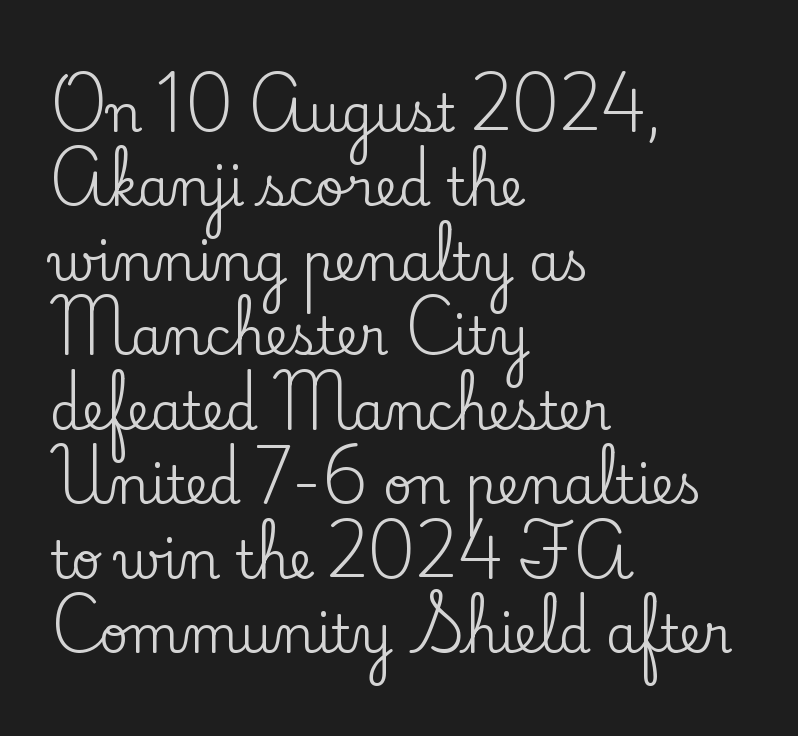
Horizontally, the lines are justified to the leading edge only. Posture: straight, roman, zero tilt. Glance below the letters and you will spot only blank space. In terms of letterspacing, this is plain default setting.
